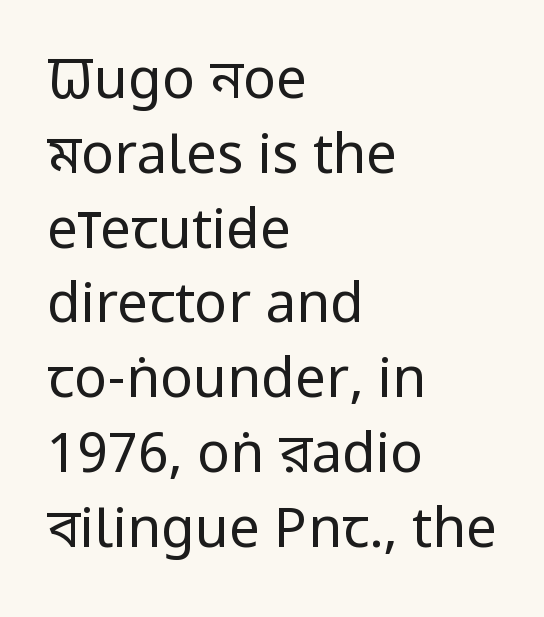
{"serif": "no", "italic": "no", "bold": "no", "weight": "regular", "width": "condensed", "stroke_contrast": "low", "x_height": "large", "monospaced": "no", "underline": "no", "align": "left", "line_spacing": "normal", "line_spacing_ratio": 1.36, "letter_spacing": "normal", "letter_spacing_em": 0.0, "glyph_px": 55}
